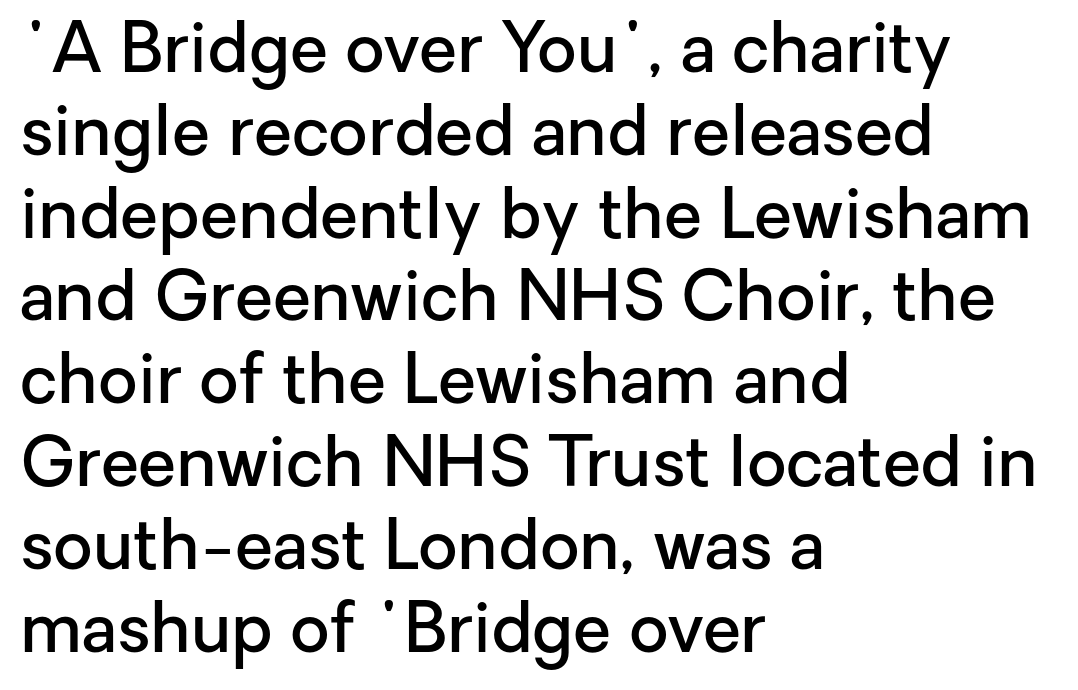
The image shows 69 px semibold sans-serif type, upright; set left-aligned, line spacing 1.2x, normal letter spacing, not underlined; low stroke contrast and a medium x-height.
